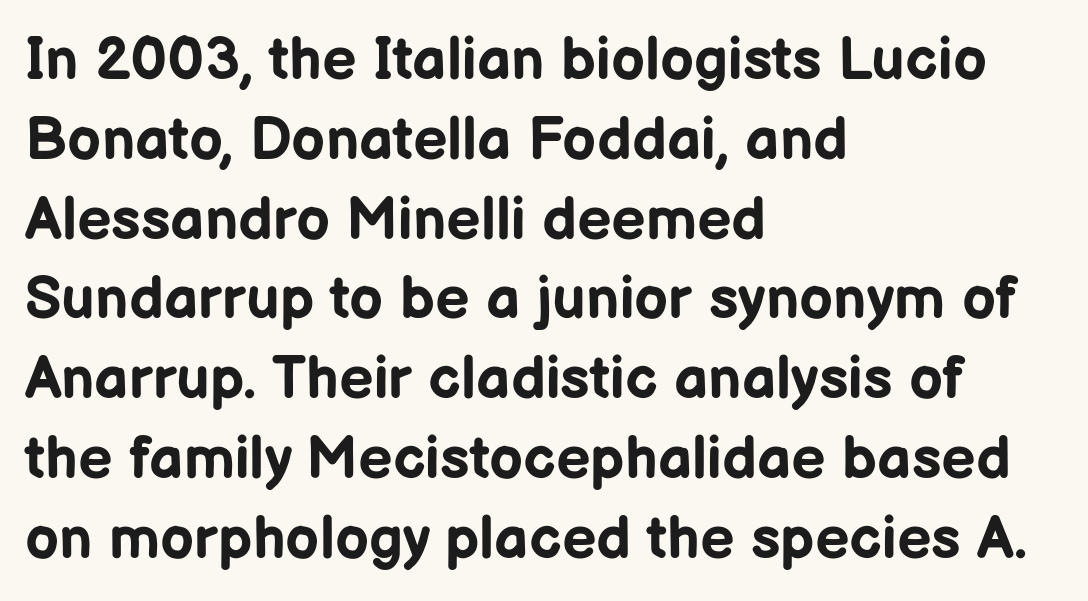
{"serif": "no", "italic": "no", "bold": "yes", "weight": "bold", "width": "normal", "stroke_contrast": "low", "x_height": "medium", "monospaced": "no", "underline": "no", "align": "left", "line_spacing": "normal", "line_spacing_ratio": 1.33, "letter_spacing": "normal", "letter_spacing_em": 0.0, "glyph_px": 60}
